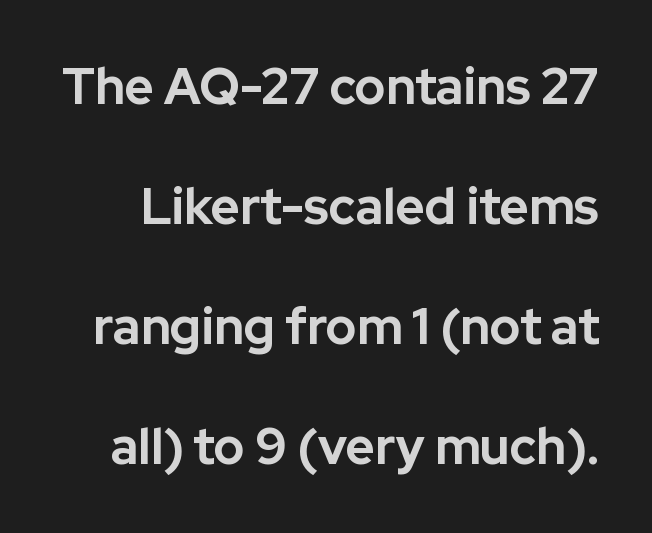
Letterform terminals end flat and unadorned throughout the passage. Is there any slant? The stems are plumb. Decoration check: the copy has no underline. You'd pick this weight for a headline — it's a proper bold.
